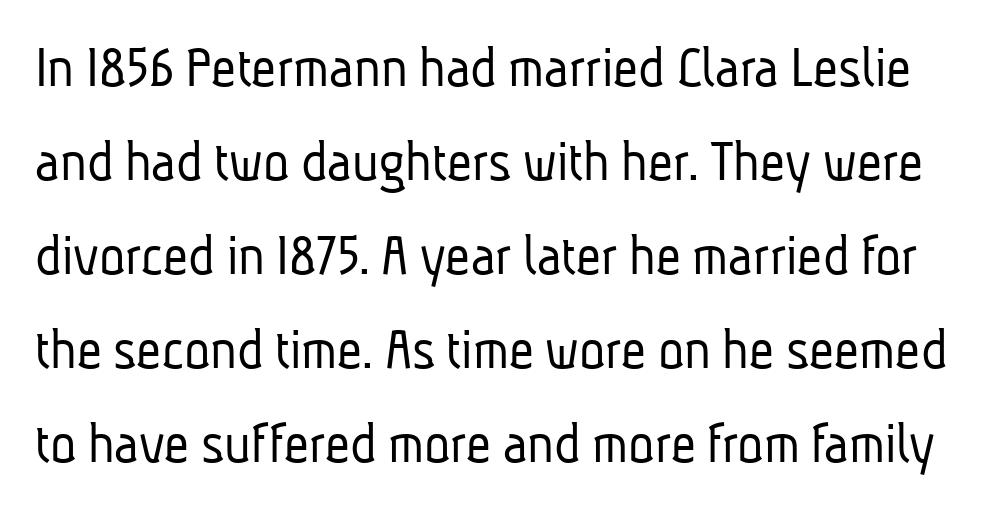
Q: Is the text bold? A: No.
Q: Is the typeface a serif or a sans-serif typeface? A: Sans-serif.
Q: Is the text underlined? A: No.
Q: Is the spacing between letters normal or unusually wide? A: Normal.
Q: Is the spacing between lines tight, normal or loose? A: Normal.
Q: Width (condensed, normal, or wide)? A: Condensed.
Q: Stroke contrast? A: Low.
Q: x-height? A: Medium.
Q: Monospaced? A: No.
